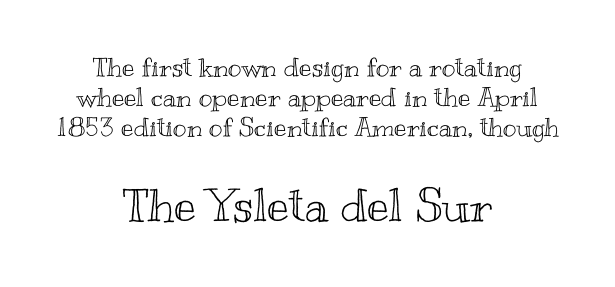
Q: Is the text italic (slanted)? A: No, it is upright.
Q: Is the text underlined? A: No.
Q: How is the paragraph aligned? A: Centered.
Q: Is the spacing between letters normal or unusually wide? A: Normal.
Q: Is the spacing between lines tight, normal or loose? A: Tight.
Q: Which block of text is set in a larger size, the first (top) or the second (bottom)? A: The second (bottom) one.
Q: Width (condensed, normal, or wide)? A: Wide.
Q: x-height? A: Small.
Q: Monospaced? A: No.
